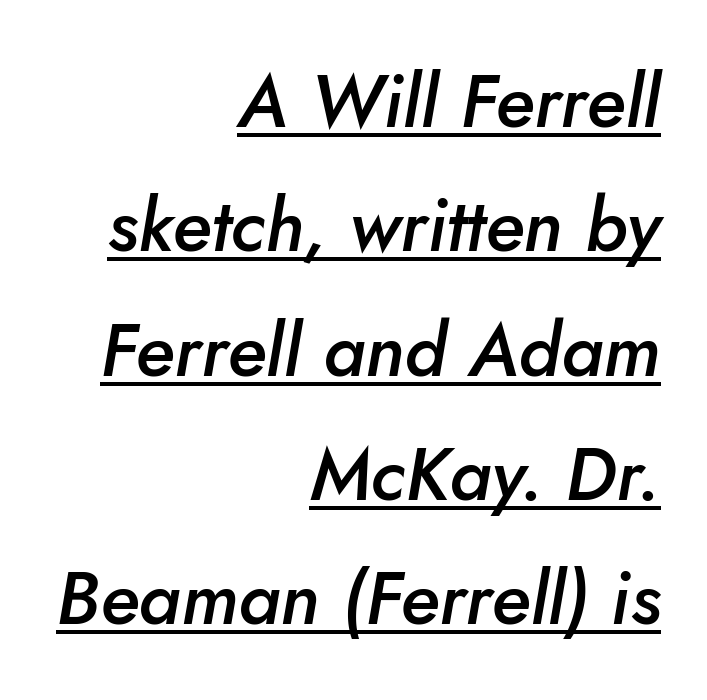
The image shows 74 px semibold type, italic (leaning right); set right-aligned, normal line spacing (1.68x), normal letter spacing, underlined; low stroke contrast and a small x-height.
